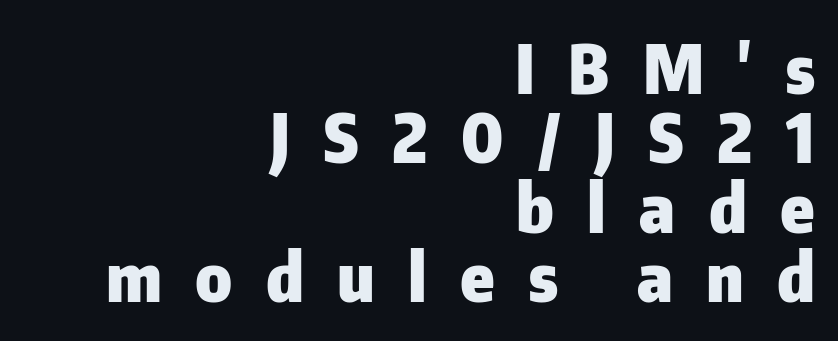
No italicization has been applied; the sample stays upright. Note the varied advance widths — an 'i' is clearly narrower than an 'm'. Short note: letters widely spaced. These lines are composed in type without serifs.
